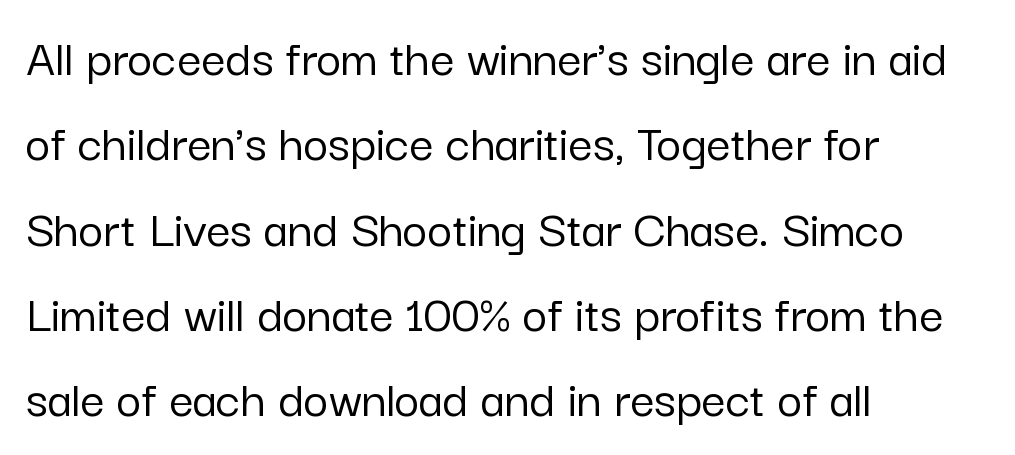
Normally led — the rows are evenly, conventionally spaced. The foot of each line stays bare and open. Looks like regular typesetting: each glyph gets only the width it needs. The specimen reads as upright at a glance.
